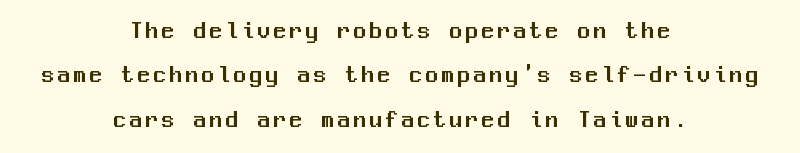
The image shows 25 px text type, upright; set centered, line spacing 1.78x, not underlined.
